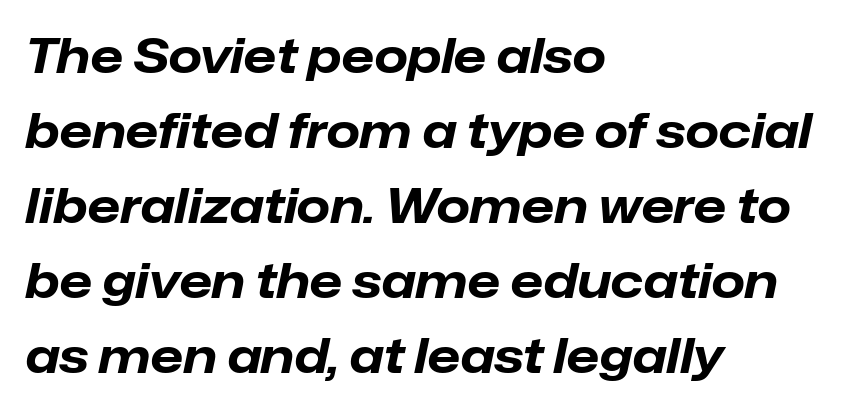
A bare baseline throughout the passage. The letters advance in unequal steps, a hallmark of proportional type. The lines in this sample share a left origin and differ only in where they stop. The typesetting leans heavy: a genuine bold. Students, observe: this is what conventionally led text looks like. Caption: standard tracking, unaltered.
